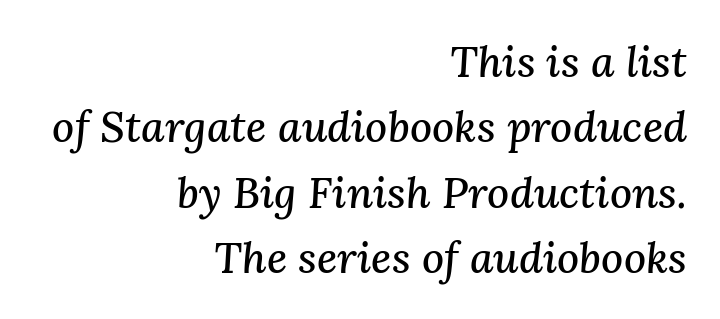
The image shows 43 px serif type, italic (leaning right); set right-aligned, normal line spacing (1.52x), normal letter spacing, not underlined; medium stroke contrast and a medium x-height.
